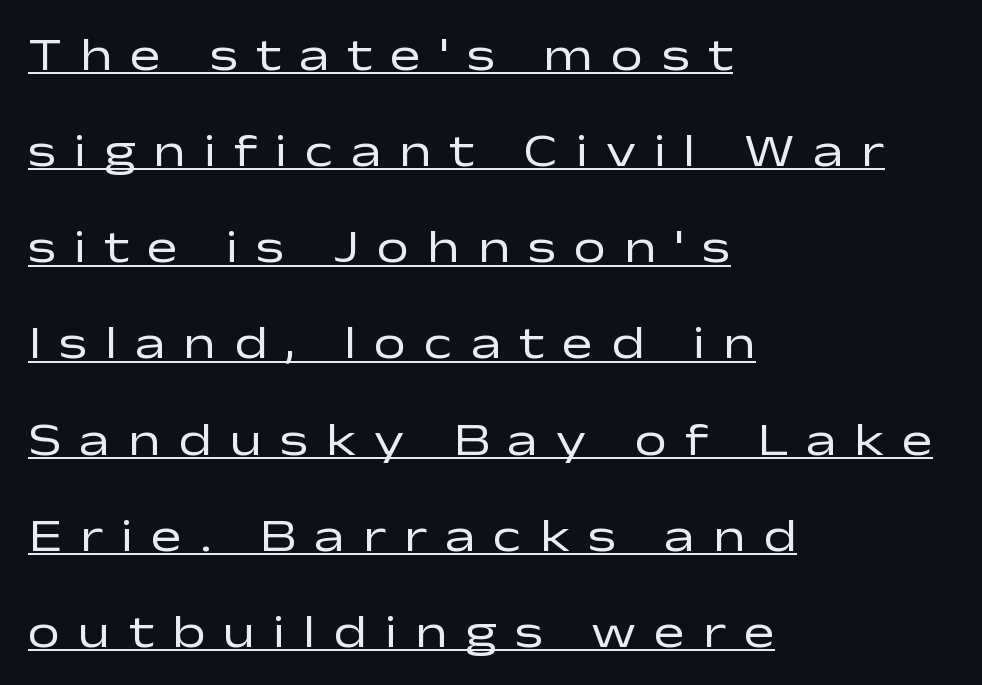
The image shows 46 px regular-weight, wide sans-serif type, upright; set left-aligned, loose line spacing (2.09x), unusually wide letter spacing (+0.39 em), underlined; low stroke contrast and a medium x-height.
